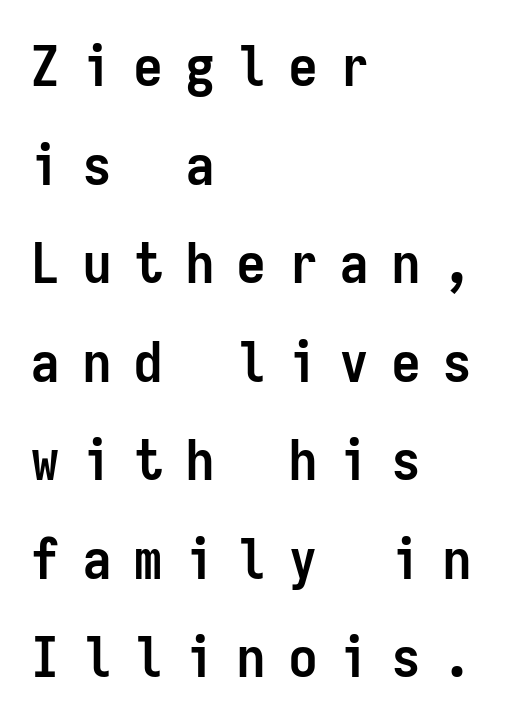
The image shows 56 px semibold, condensed sans-serif type, upright, monospaced; set left-aligned, line spacing 1.76x, unusually wide letter spacing (+0.42 em), not underlined; low stroke contrast and a medium x-height.
